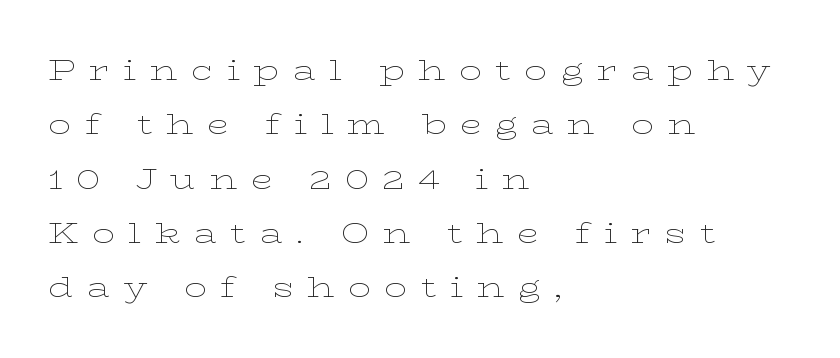
Q: Is the text bold? A: No.
Q: Is the text italic (slanted)? A: No, it is upright.
Q: Is the typeface a serif or a sans-serif typeface? A: Serif.
Q: Is the text underlined? A: No.
Q: How is the paragraph aligned? A: Left-aligned.
Q: Is the spacing between letters normal or unusually wide? A: Unusually wide.
Q: Is the spacing between lines tight, normal or loose? A: Loose.
Q: Width (condensed, normal, or wide)? A: Wide.
Q: Stroke contrast? A: Low.
Q: x-height? A: Medium.
Q: Monospaced? A: No.
